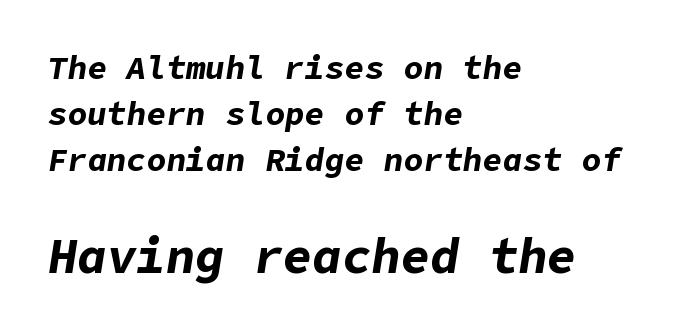
The image shows 49 px bold type, italic (leaning right); set left-aligned, normal line spacing (1.4x), normal letter spacing, not underlined; the second (bottom) block is 1.48x larger; low stroke contrast and a medium x-height.
